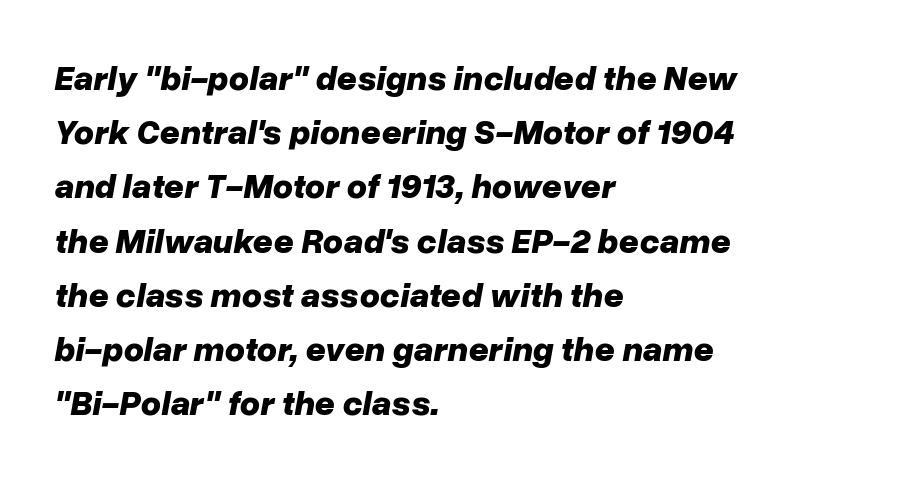
Proportional: the letters do not fall into vertical columns. How would I describe the line gaps? Plain and ordinary. Characters are canted at an angle relative to the baseline's perpendicular. This sample uses plain, unmodified letter spacing. This sample is left-justified, so line endings fall wherever the words run out. Letters rest on an invisible, unmarked baseline.
